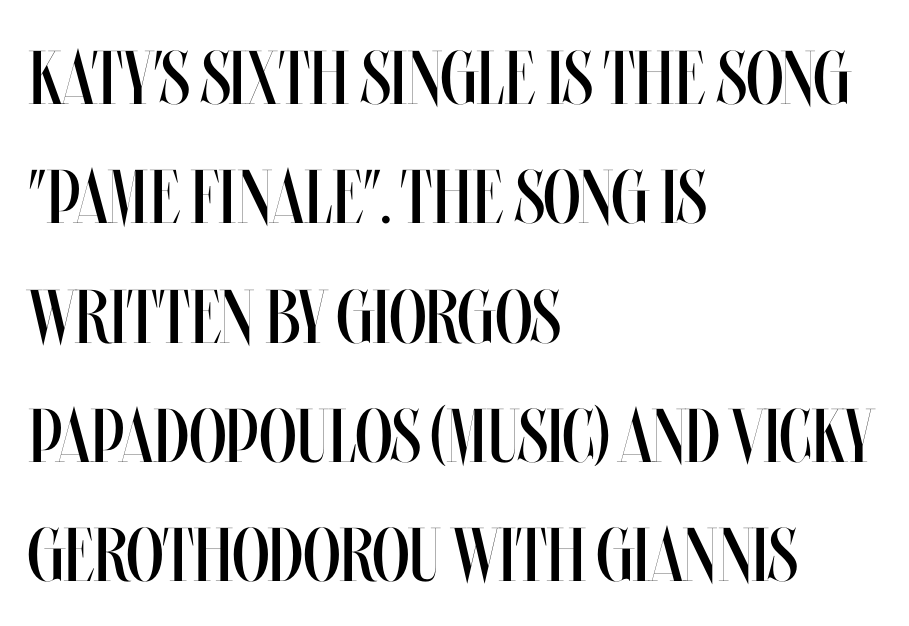
Proportional: the letters do not fall into vertical columns. Observe the ordinary spacing: letters are neighbours, not strangers. Nobody drew a line under any word here. Alignment: flush left. Regarding leading, the lines here are spaced in the standard way.
